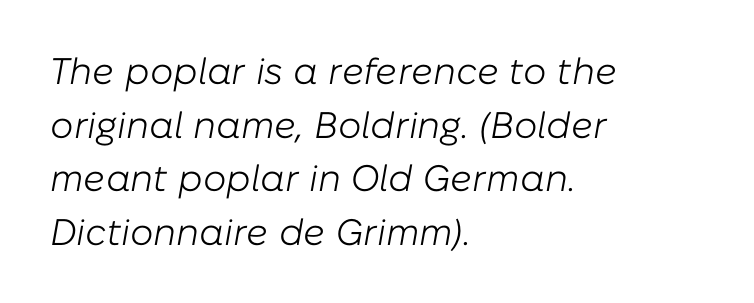
The image shows 37 px light type, italic (leaning right); set left-aligned, normal line spacing (1.45x), normal letter spacing, not underlined; low stroke contrast and a medium x-height.
